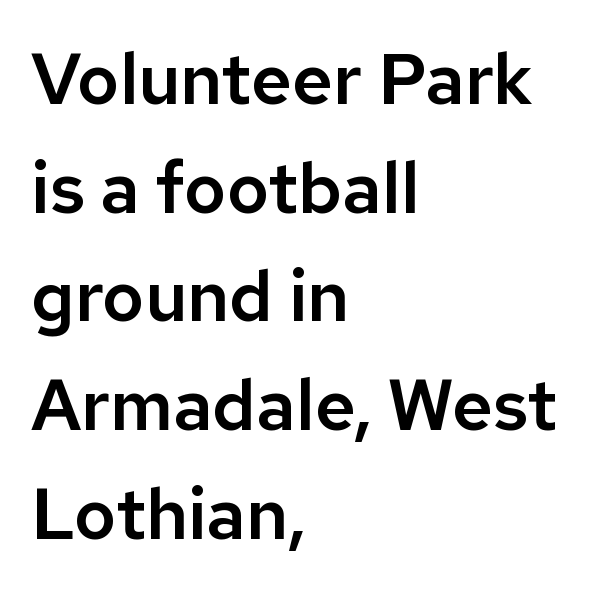
The image shows 71 px sans-serif type, upright; set left-aligned, normal line spacing (1.53x), normal letter spacing, not underlined; low stroke contrast and a medium x-height.
